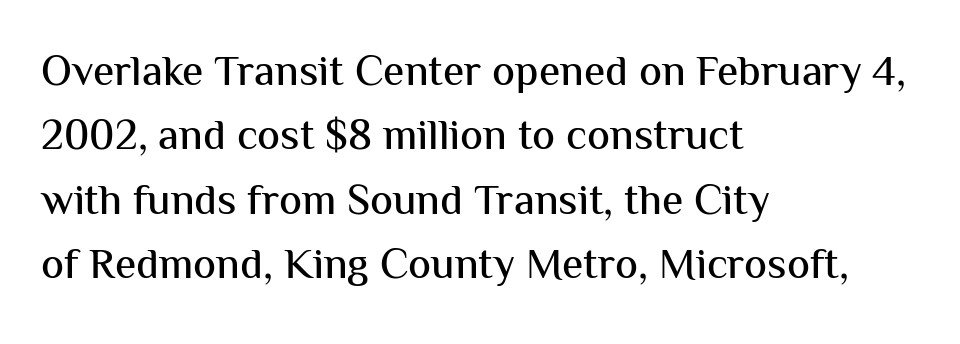
{"serif": "no", "italic": "no", "width": "normal", "stroke_contrast": "medium", "x_height": "medium", "monospaced": "no", "underline": "no", "align": "left", "line_spacing": "normal", "line_spacing_ratio": 1.5, "letter_spacing": "normal", "letter_spacing_em": 0.0, "glyph_px": 43}
